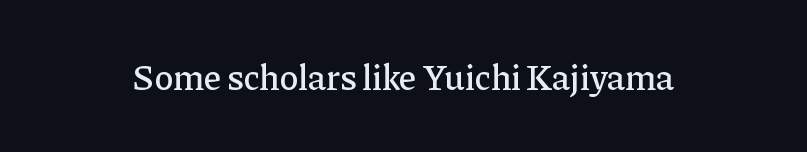
Here the designer chose a conventional face with non-uniform glyph widths. The axis of the letterforms is exactly vertical. The glyphs are unaccompanied by any horizontal stroke below them. The type family on display is of the serif kind. The letters sit at their default tracking, neither squeezed nor spread.
